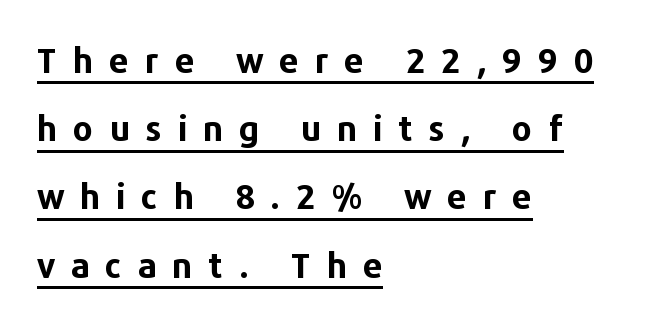
Q: Is the text bold? A: Yes.
Q: Is the text italic (slanted)? A: No, it is upright.
Q: Is the typeface a serif or a sans-serif typeface? A: Sans-serif.
Q: Is the text underlined? A: Yes.
Q: How is the paragraph aligned? A: Left-aligned.
Q: Is the spacing between letters normal or unusually wide? A: Unusually wide.
Q: Is the spacing between lines tight, normal or loose? A: Loose.
Q: Width (condensed, normal, or wide)? A: Normal.
Q: Stroke contrast? A: Low.
Q: x-height? A: Medium.
Q: Monospaced? A: No.
